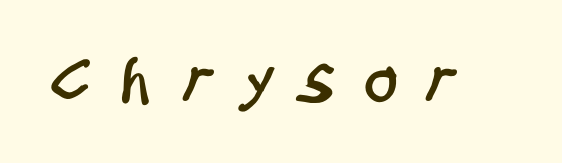
Check where the strokes stop: nothing finishes them off — pure sans. This rendering features lettering with no underline. Tracking value appears strongly positive — letters spread wide. Note the varied advance widths — an 'i' is clearly narrower than an 'm'.
